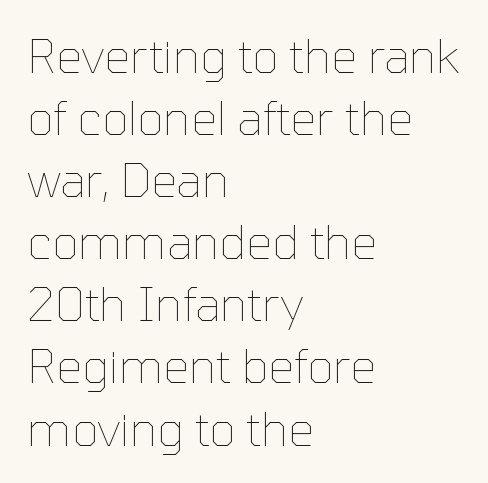
{"italic": "no", "bold": "no", "weight": "thin", "width": "normal", "stroke_contrast": "low", "x_height": "medium", "monospaced": "no", "underline": "no", "align": "left", "line_spacing": "normal", "line_spacing_ratio": 1.35, "letter_spacing": "normal", "letter_spacing_em": 0.0, "glyph_px": 46}
